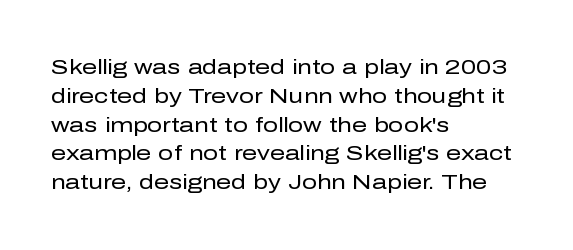
{"italic": "no", "bold": "no", "underline": "no", "align": "left", "line_spacing": "normal", "line_spacing_ratio": 1.37, "letter_spacing": "normal", "letter_spacing_em": 0.0, "glyph_px": 21}
